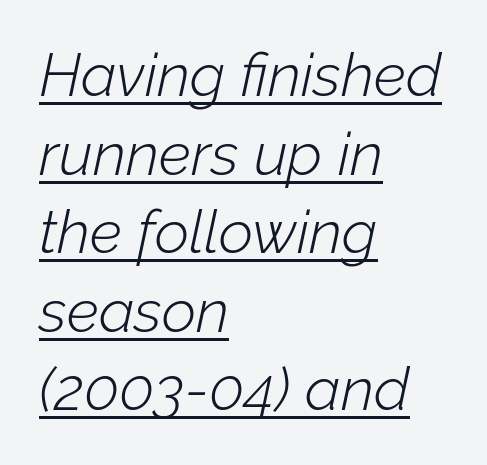
Q: Is the text bold? A: No.
Q: Is the text italic (slanted)? A: Yes, it leans right by about 12 degrees.
Q: Is the text underlined? A: Yes.
Q: How is the paragraph aligned? A: Left-aligned.
Q: Is the spacing between letters normal or unusually wide? A: Normal.
Q: Is the spacing between lines tight, normal or loose? A: Normal.
Q: Width (condensed, normal, or wide)? A: Normal.
Q: Stroke contrast? A: Low.
Q: x-height? A: Medium.
Q: Monospaced? A: No.
